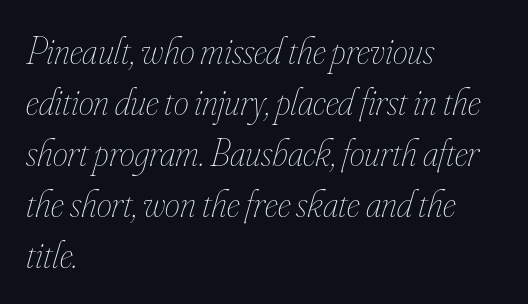
{"italic": "yes", "lean": "right", "slant_degrees": 16, "bold": "no", "weight": "thin", "width": "condensed", "stroke_contrast": "low", "x_height": "small", "monospaced": "no", "underline": "no", "align": "left", "line_spacing": "normal", "line_spacing_ratio": 1.34, "letter_spacing": "normal", "letter_spacing_em": 0.0, "glyph_px": 38}
